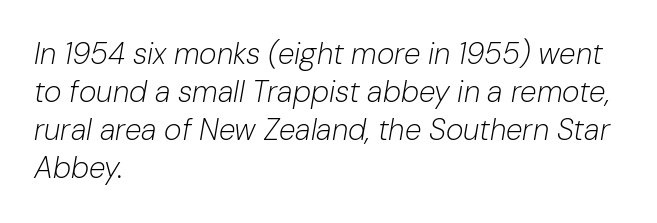
The gaps between neighbouring characters are ordinary and unremarkable. The specimen reads as italic at a glance. The letters look calm and open, with moderate or lighter stems. A typesetter would call this proportional, since set widths differ per character. Compared with typical paragraphs, the rows here are spaced about the same.
